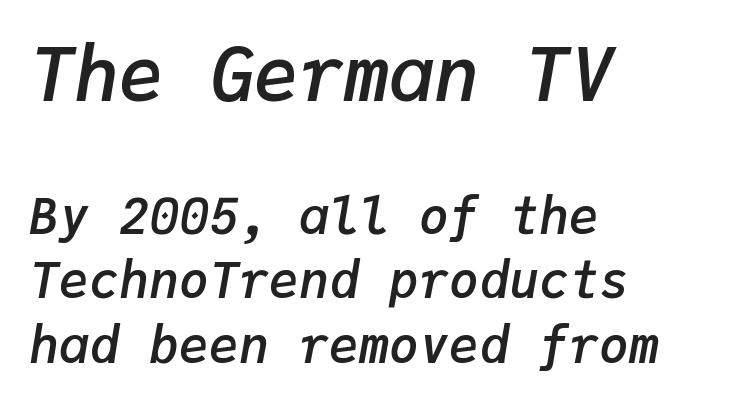
Q: Is the text bold? A: Semi-bold.
Q: Is the text italic (slanted)? A: Yes, it leans right by about 9 degrees.
Q: Is the text underlined? A: No.
Q: How is the paragraph aligned? A: Left-aligned.
Q: Is the spacing between letters normal or unusually wide? A: Normal.
Q: Is the spacing between lines tight, normal or loose? A: Normal.
Q: Which block of text is set in a larger size, the first (top) or the second (bottom)? A: The first (top) one.
Q: Width (condensed, normal, or wide)? A: Normal.
Q: Stroke contrast? A: Low.
Q: x-height? A: Medium.
Q: Monospaced? A: Yes.
